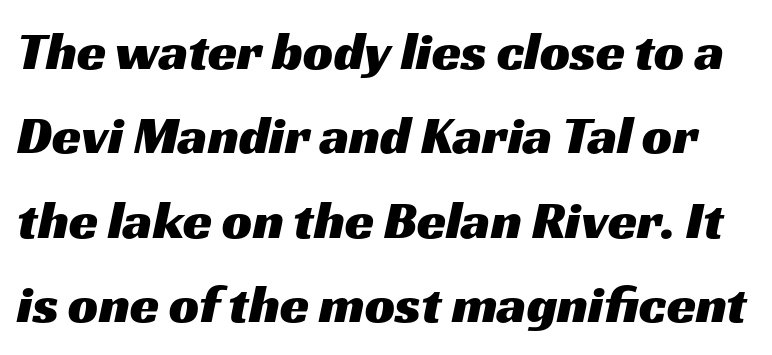
{"serif": "no", "width": "wide", "stroke_contrast": "medium", "x_height": "medium", "monospaced": "no", "underline": "no", "line_spacing": "normal", "line_spacing_ratio": 1.59, "letter_spacing": "normal", "letter_spacing_em": 0.0, "glyph_px": 53}
